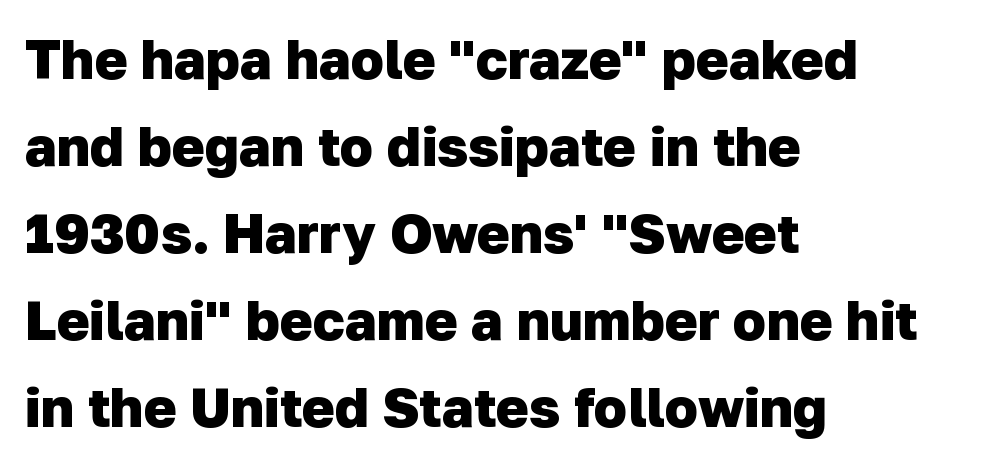
This rendering leaves character spacing at its baseline value. The characters look thick and weighty, a clear bold. The face used here is proportionally spaced, like ordinary book or web type. Each row of text sits above clean, open space. The text was rendered using a sans face with plain stroke endings. Where is the straight margin? On the left.
